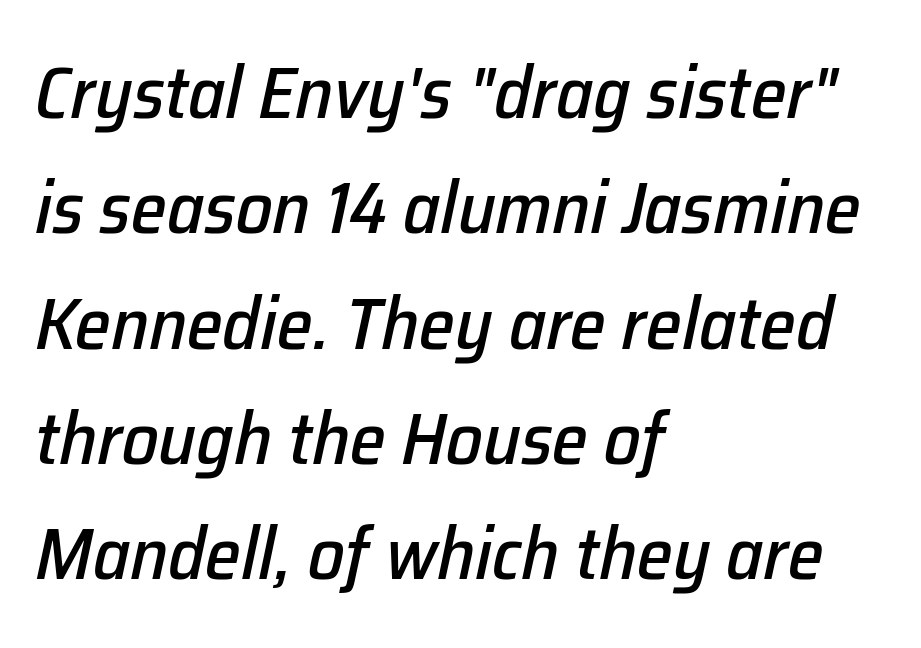
Q: Is the text italic (slanted)? A: Yes, it leans right by about 12 degrees.
Q: Is the text underlined? A: No.
Q: How is the paragraph aligned? A: Left-aligned.
Q: Is the spacing between letters normal or unusually wide? A: Normal.
Q: Is the spacing between lines tight, normal or loose? A: Normal.
Q: Width (condensed, normal, or wide)? A: Normal.
Q: Stroke contrast? A: Low.
Q: x-height? A: Medium.
Q: Monospaced? A: No.
